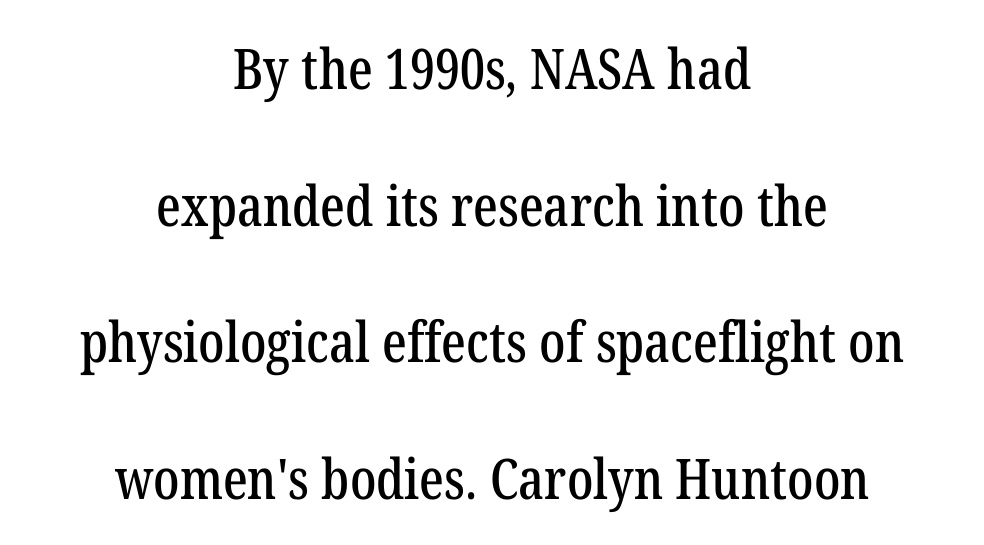
{"serif": "yes", "italic": "no", "width": "condensed", "stroke_contrast": "low", "x_height": "medium", "monospaced": "no", "underline": "no", "align": "center", "line_spacing": "loose", "line_spacing_ratio": 2.44, "letter_spacing": "normal", "letter_spacing_em": 0.0, "glyph_px": 56}
